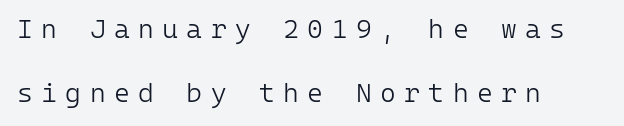
The image shows 27 px text type, upright; set left-aligned, loose line spacing (2.37x), unusually wide letter spacing (+0.31 em), not underlined.
